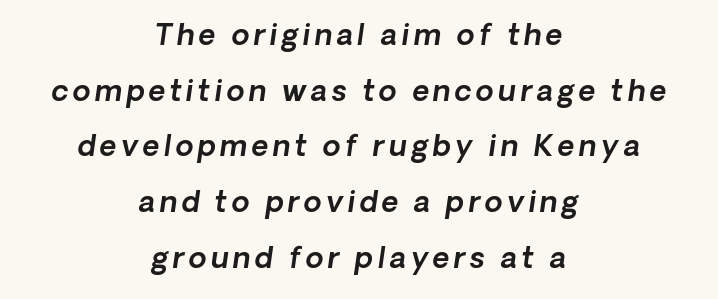
This sample has the flowing, uneven cadence of proportional lettering. Nope, no serifs anywhere on these letters. Glance below the letters and you will spot only blank space. Where is the straight margin? There isn't one; the lines are centered.
